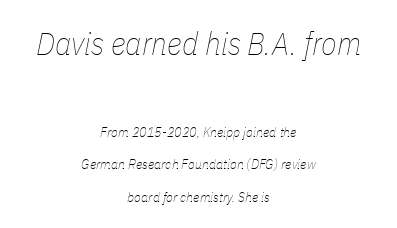
The image shows 32 px thin, condensed type, italic (leaning right); set centered, loose line spacing (2.32x), normal letter spacing, not underlined; the first (top) block is 2.29x larger; low stroke contrast and a medium x-height.
